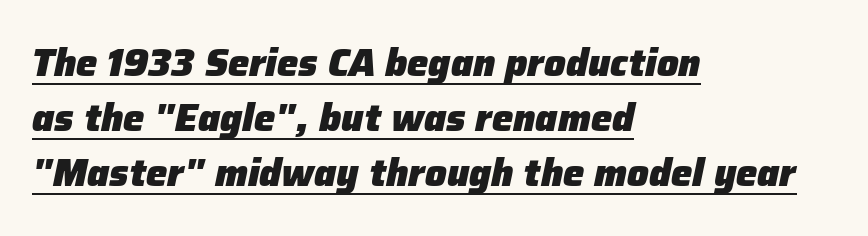
The image shows 38 px heavy type, italic (leaning right); set left-aligned, normal line spacing (1.45x), normal letter spacing, underlined; low stroke contrast and a medium x-height.
